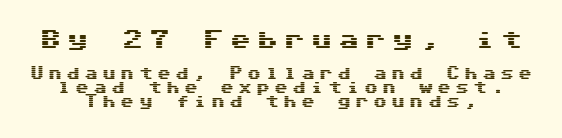
{"italic": "no", "underline": "no", "align": "center", "line_spacing": "tight", "line_spacing_ratio": 0.98, "letter_spacing": "wide", "letter_spacing_em": 0.29, "larger_block": "first", "size_ratio": 1.5, "glyph_px": 21}
